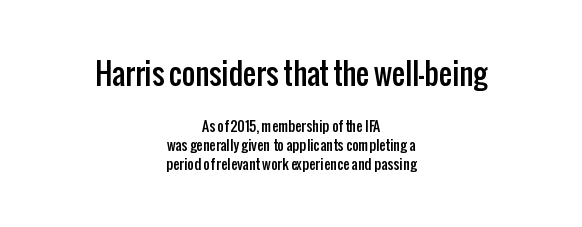
These two chunks differ in scale, with the top chunk taking the larger measure. The rendering uses natural spacing where letterforms have individual widths. Unlike italic type, these characters show no tilt at all. The text block is weighted toward neither margin, spreading evenly from the middle. Each new line begins a customary step beneath the previous one. The area under the type is left untouched.
